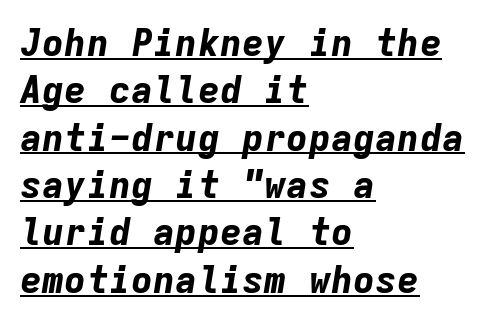
{"italic": "yes", "lean": "right", "slant_degrees": 9, "bold": "yes", "weight": "bold", "width": "normal", "stroke_contrast": "low", "x_height": "medium", "monospaced": "yes", "underline": "yes", "align": "left", "line_spacing": "normal", "line_spacing_ratio": 1.28, "letter_spacing": "normal", "letter_spacing_em": 0.0, "glyph_px": 37}
